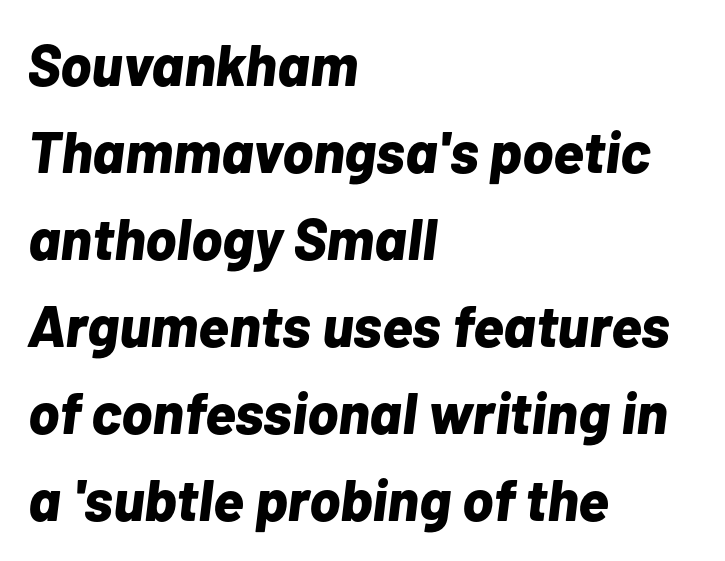
The image shows 58 px bold type, italic (leaning right); set left-aligned, normal line spacing (1.5x), normal letter spacing, not underlined; low stroke contrast and a medium x-height.
